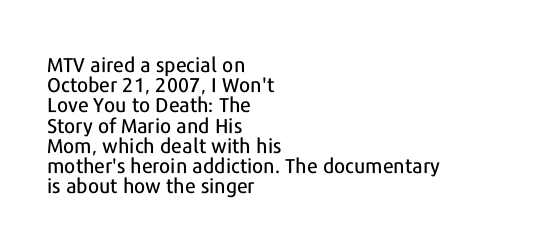
{"italic": "no", "underline": "no", "align": "left", "line_spacing": "tight", "line_spacing_ratio": 1.01, "letter_spacing": "normal", "letter_spacing_em": 0.0, "glyph_px": 20}
